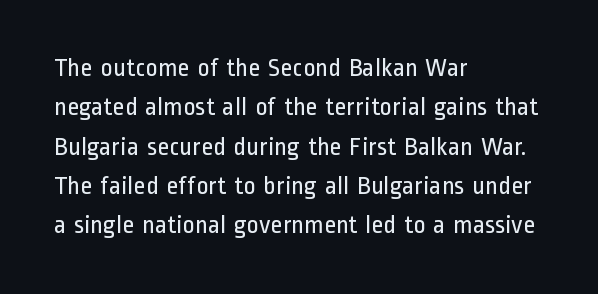
Q: Is the text bold? A: No.
Q: Is the text italic (slanted)? A: No, it is upright.
Q: Is the text underlined? A: No.
Q: How is the paragraph aligned? A: Left-aligned.
Q: Is the spacing between letters normal or unusually wide? A: Normal.
Q: Is the spacing between lines tight, normal or loose? A: Normal.
